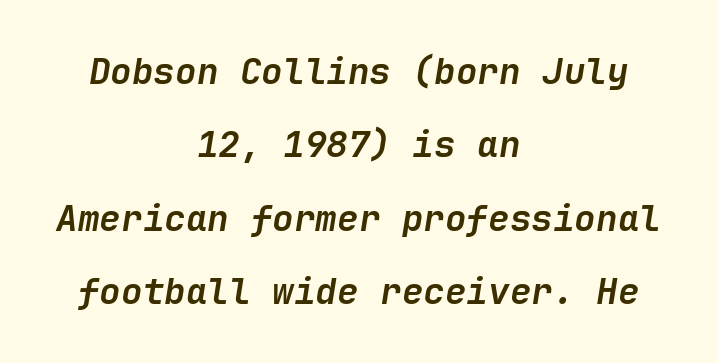
Q: Is the text bold? A: Yes.
Q: Is the text italic (slanted)? A: Yes, it leans right by about 9 degrees.
Q: Is the text underlined? A: No.
Q: How is the paragraph aligned? A: Centered.
Q: Is the spacing between letters normal or unusually wide? A: Normal.
Q: Is the spacing between lines tight, normal or loose? A: Loose.
Q: Width (condensed, normal, or wide)? A: Normal.
Q: Stroke contrast? A: Low.
Q: x-height? A: Medium.
